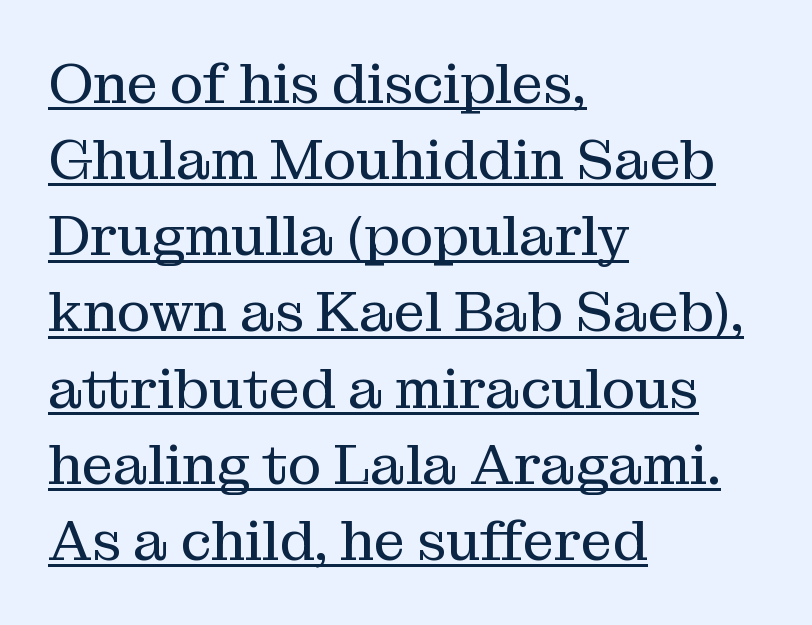
Look at the bottom of the vertical strokes: they flare into serifs here. Ordinary non-slanted type is in use. A typesetter would call this leading conventional body-copy spacing. This rendering features underlined lettering. The rendering uses natural spacing where letterforms have individual widths.
